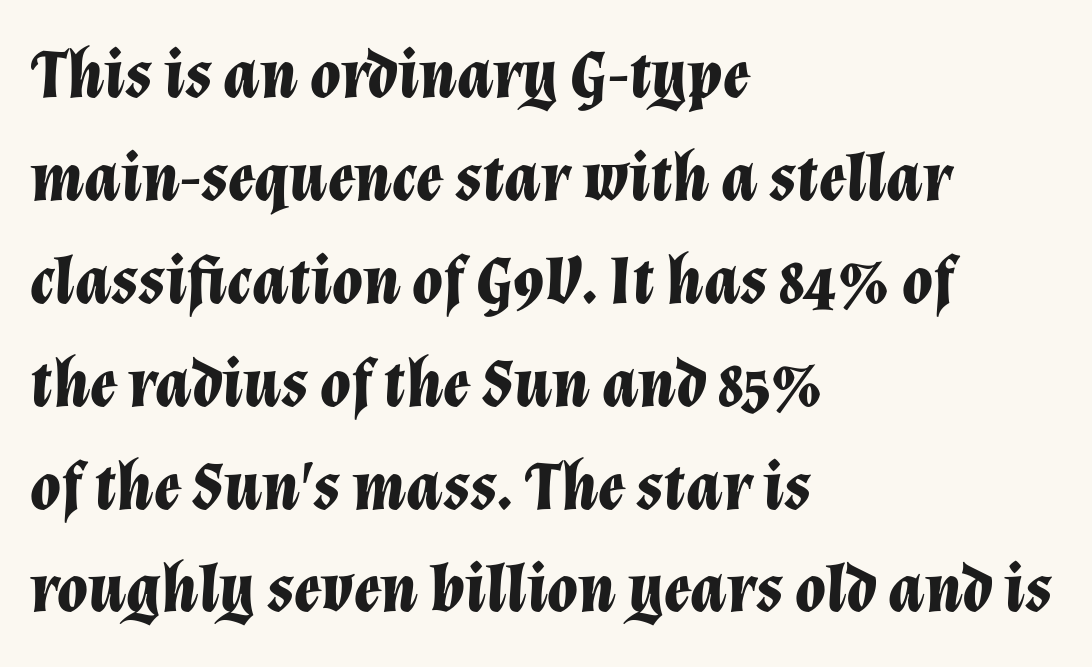
The image shows 70 px bold type, italic (leaning right); set left-aligned, normal line spacing (1.47x), normal letter spacing, not underlined; low stroke contrast and a medium x-height.
